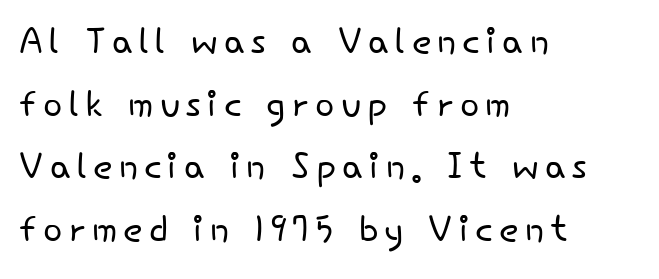
{"serif": "no", "italic": "no", "bold": "no", "weight": "light", "width": "normal", "stroke_contrast": "low", "x_height": "small", "monospaced": "no", "underline": "no", "align": "left", "line_spacing_ratio": 1.23, "glyph_px": 51}
